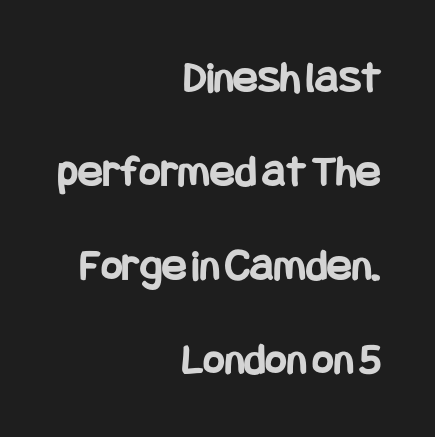
Q: Is the text bold? A: Yes.
Q: Is the text italic (slanted)? A: No, it is upright.
Q: Is the typeface a serif or a sans-serif typeface? A: Sans-serif.
Q: Is the text underlined? A: No.
Q: How is the paragraph aligned? A: Right-aligned.
Q: Is the spacing between letters normal or unusually wide? A: Normal.
Q: Is the spacing between lines tight, normal or loose? A: Loose.
Q: Width (condensed, normal, or wide)? A: Condensed.
Q: Stroke contrast? A: Low.
Q: x-height? A: Large.
